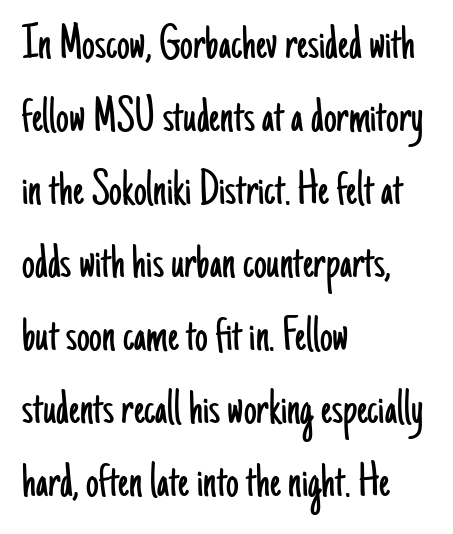
The image shows 51 px light, condensed sans-serif type, upright; set left-aligned, normal line spacing (1.43x), normal letter spacing, not underlined; low stroke contrast and a small x-height.
